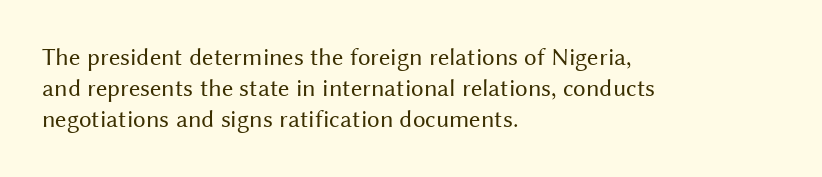
Spacing between characters is what you'd get straight out of the box. Ordinary non-slanted type is in use. The compositor pushed each line to the left boundary. Rows of type keep a routine distance in the vertical direction.
